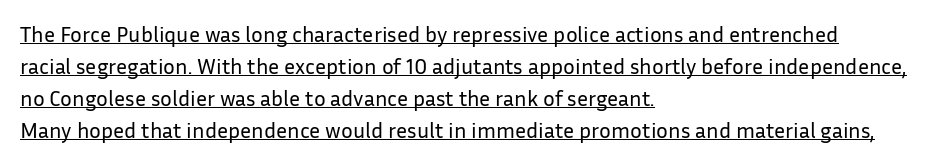
Regarding leading, the lines here are spaced in the standard way. Inter-character spacing is left at the font's built-in metrics. The rendered words wear a rule along their underside. Weight: not bold — regular or lighter.
